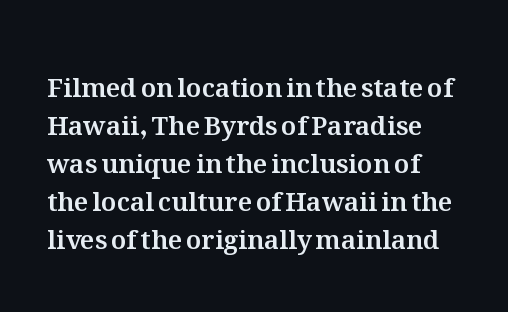
{"italic": "no", "underline": "no", "line_spacing": "normal", "line_spacing_ratio": 1.46, "letter_spacing": "normal", "letter_spacing_em": 0.0, "glyph_px": 26}
